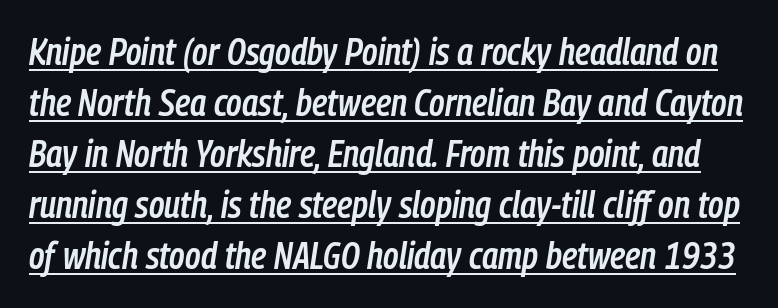
The image shows 37 px semibold, condensed type, italic (leaning right); set normal line spacing (1.38x), normal letter spacing, underlined; low stroke contrast and a medium x-height.
